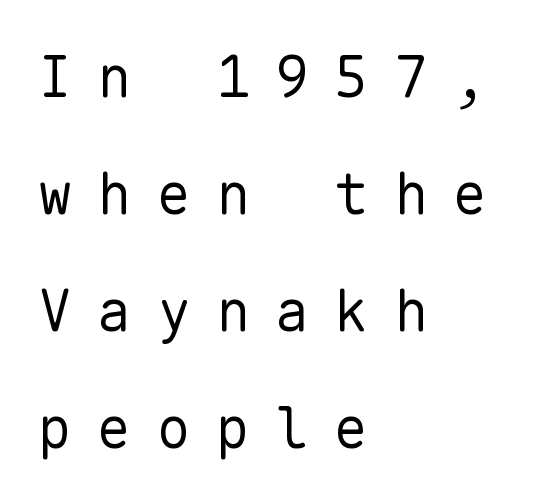
The image shows 57 px regular-weight sans-serif type, upright, monospaced; set left-aligned, loose line spacing (2.05x), unusually wide letter spacing (+0.44 em), not underlined; low stroke contrast and a medium x-height.
